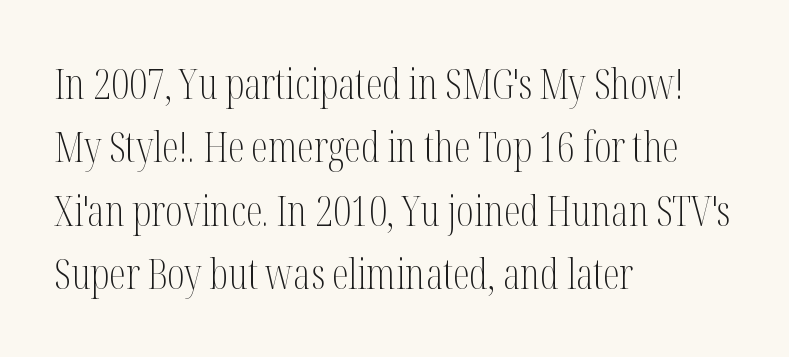
{"serif": "yes", "italic": "no", "bold": "no", "weight": "light", "width": "condensed", "stroke_contrast": "medium", "x_height": "medium", "monospaced": "no", "underline": "no", "align": "left", "line_spacing": "normal", "line_spacing_ratio": 1.51, "letter_spacing": "normal", "letter_spacing_em": 0.0, "glyph_px": 42}
